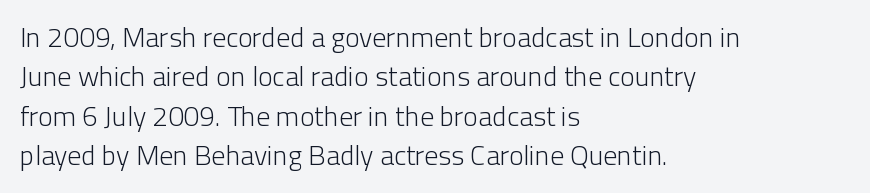
{"serif": "no", "italic": "no", "bold": "no", "weight": "light", "width": "normal", "stroke_contrast": "low", "x_height": "medium", "monospaced": "no", "underline": "no", "align": "left", "line_spacing": "normal", "line_spacing_ratio": 1.41, "letter_spacing": "normal", "letter_spacing_em": 0.0, "glyph_px": 28}
